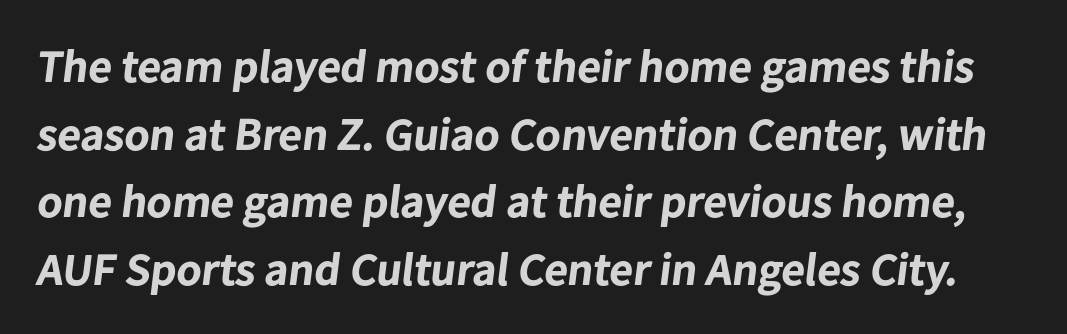
{"serif": "no", "bold": "yes", "weight": "bold", "width": "normal", "stroke_contrast": "low", "x_height": "medium", "monospaced": "no", "underline": "no", "line_spacing": "normal", "line_spacing_ratio": 1.47, "letter_spacing": "normal", "letter_spacing_em": 0.0, "glyph_px": 46}
